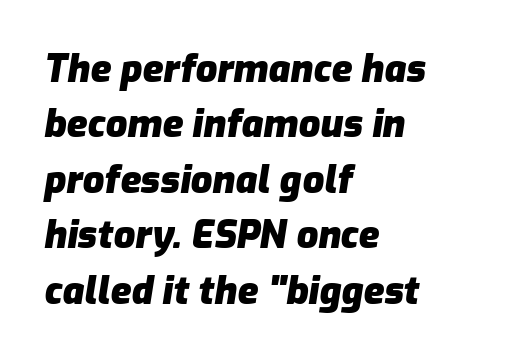
{"italic": "yes", "lean": "right", "slant_degrees": 9, "bold": "yes", "weight": "heavy", "width": "normal", "stroke_contrast": "low", "x_height": "medium", "monospaced": "no", "underline": "no", "align": "left", "line_spacing": "normal", "line_spacing_ratio": 1.46, "letter_spacing": "normal", "letter_spacing_em": 0.0, "glyph_px": 38}
